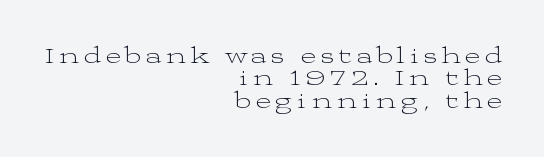
This rendering widens character spacing well past its baseline value. Which margin do the lines hug? The right one — the left edge is uneven. Every character sits straight up, as roman type does. Tightly led — the rows are bunched.
